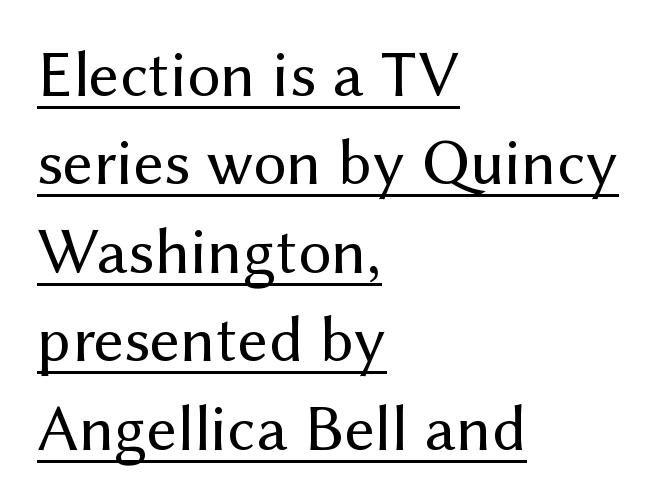
{"serif": "no", "italic": "no", "bold": "no", "weight": "regular", "width": "normal", "stroke_contrast": "medium", "x_height": "medium", "monospaced": "no", "underline": "yes", "align": "left", "line_spacing": "normal", "line_spacing_ratio": 1.34, "letter_spacing": "normal", "letter_spacing_em": 0.0, "glyph_px": 66}
